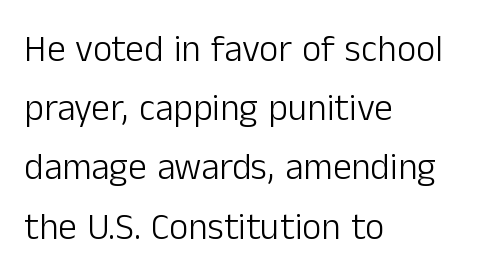
Q: Is the text bold? A: No.
Q: Is the text italic (slanted)? A: No, it is upright.
Q: Is the typeface a serif or a sans-serif typeface? A: Sans-serif.
Q: Is the text underlined? A: No.
Q: How is the paragraph aligned? A: Left-aligned.
Q: Is the spacing between letters normal or unusually wide? A: Normal.
Q: Is the spacing between lines tight, normal or loose? A: Normal.
Q: Width (condensed, normal, or wide)? A: Normal.
Q: Stroke contrast? A: Low.
Q: x-height? A: Medium.
Q: Monospaced? A: No.
